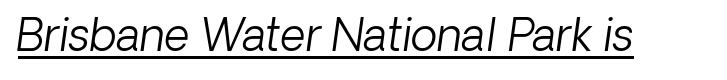
The image shows 44 px light sans-serif type; set normal letter spacing, underlined; low stroke contrast and a medium x-height.
